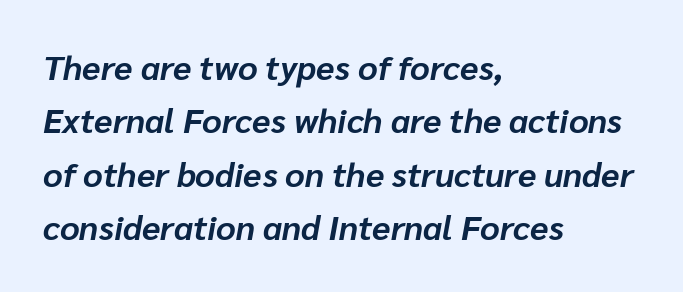
A typesetter would call this leading conventional body-copy spacing. What stands out about the letter spacing? Nothing — it is the standard amount. A typesetter would mark this as italic. The area under the type is left untouched.
